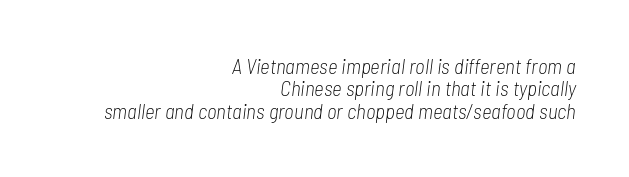
The image shows 21 px text type, italic (leaning right); set right-aligned, tight line spacing (1.07x), normal letter spacing, not underlined.
